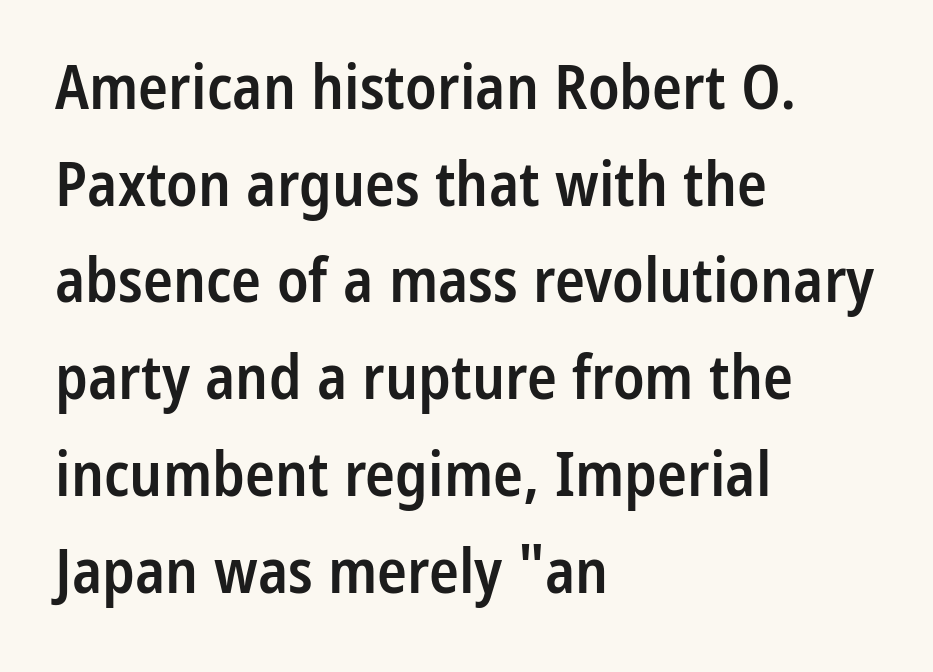
{"serif": "no", "italic": "no", "bold": "semi", "weight": "semibold", "width": "condensed", "stroke_contrast": "low", "x_height": "medium", "monospaced": "no", "underline": "no", "align": "left", "line_spacing": "normal", "line_spacing_ratio": 1.56, "letter_spacing": "normal", "letter_spacing_em": 0.0, "glyph_px": 62}
